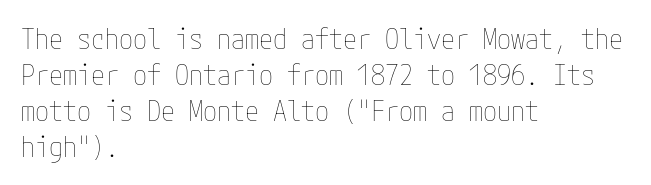
Q: Is the text bold? A: No.
Q: Is the text italic (slanted)? A: No, it is upright.
Q: Is the text underlined? A: No.
Q: How is the paragraph aligned? A: Left-aligned.
Q: Is the spacing between letters normal or unusually wide? A: Normal.
Q: Is the spacing between lines tight, normal or loose? A: Normal.
Q: Width (condensed, normal, or wide)? A: Condensed.
Q: Stroke contrast? A: Low.
Q: x-height? A: Medium.
